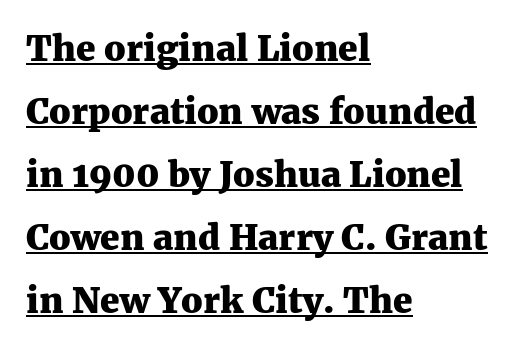
{"serif": "yes", "italic": "no", "bold": "yes", "weight": "heavy", "width": "normal", "stroke_contrast": "medium", "x_height": "medium", "monospaced": "no", "underline": "yes", "align": "left", "line_spacing_ratio": 1.8, "letter_spacing": "normal", "letter_spacing_em": 0.0, "glyph_px": 35}
